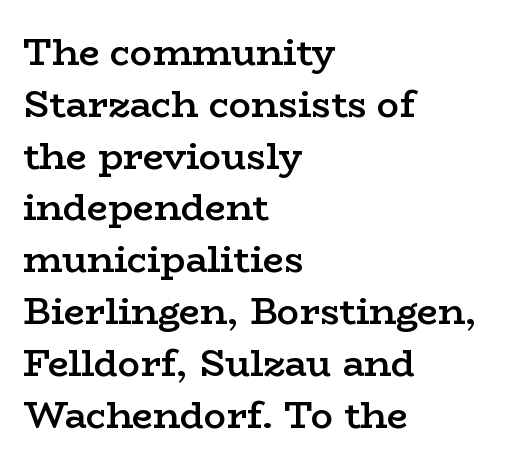
The image shows 37 px semibold, wide serif type, upright; set left-aligned, normal line spacing (1.4x), normal letter spacing, not underlined; low stroke contrast and a medium x-height.
